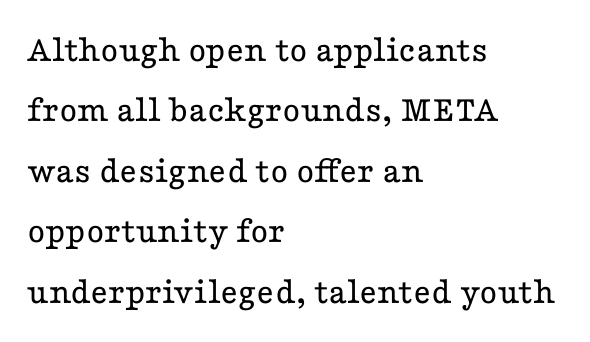
The image shows 38 px regular-weight, wide serif type, upright; set left-aligned, normal line spacing (1.59x), normal letter spacing, not underlined; low stroke contrast and a medium x-height.
